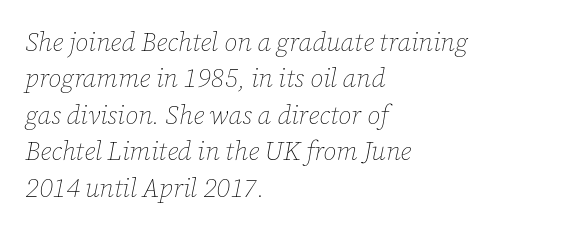
Q: Is the text bold? A: No.
Q: Is the text italic (slanted)? A: Yes, it leans right by about 12 degrees.
Q: Is the text underlined? A: No.
Q: How is the paragraph aligned? A: Left-aligned.
Q: Is the spacing between letters normal or unusually wide? A: Normal.
Q: Is the spacing between lines tight, normal or loose? A: Normal.
